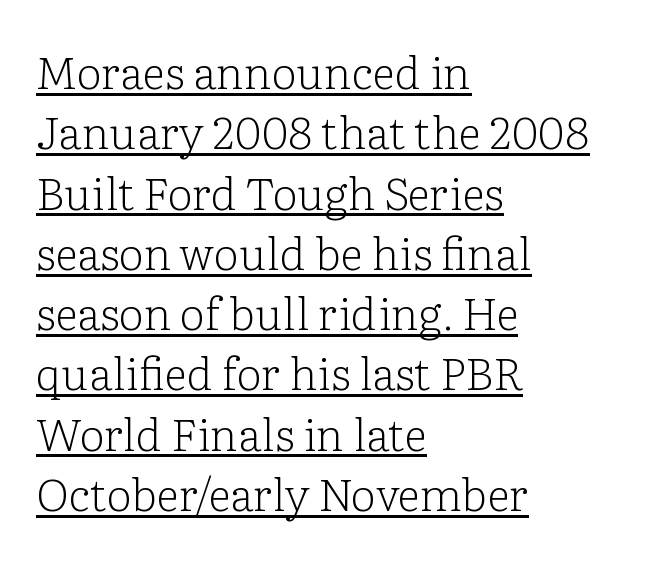
This is roman type, the default non-slanted kind. The font family rendered here belongs to the serif group. Quick note: underline on. Leading: standard.
